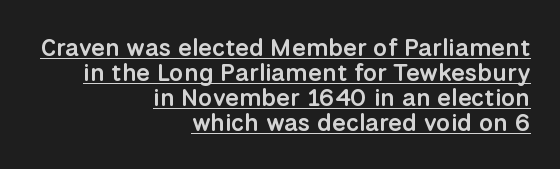
Q: Is the text bold? A: Semi-bold.
Q: Is the text italic (slanted)? A: No, it is upright.
Q: Is the text underlined? A: Yes.
Q: How is the paragraph aligned? A: Right-aligned.
Q: Is the spacing between letters normal or unusually wide? A: Normal.
Q: Is the spacing between lines tight, normal or loose? A: Tight.
